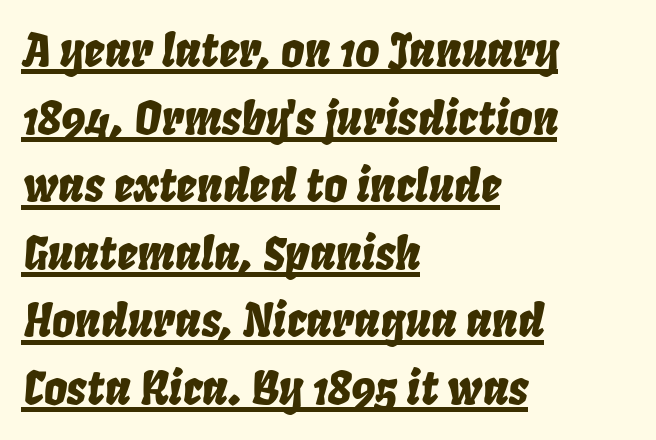
{"italic": "yes", "lean": "right", "slant_degrees": 8, "width": "condensed", "stroke_contrast": "low", "x_height": "large", "monospaced": "no", "underline": "yes", "align": "left", "line_spacing": "normal", "line_spacing_ratio": 1.47, "letter_spacing": "normal", "letter_spacing_em": 0.0, "glyph_px": 46}
